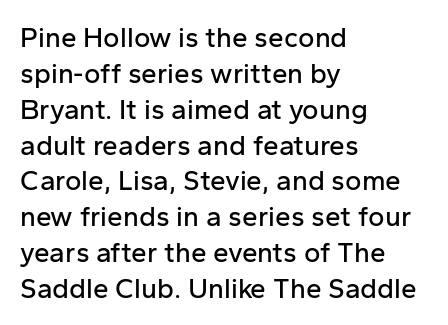
Q: Is the text italic (slanted)? A: No, it is upright.
Q: Is the typeface a serif or a sans-serif typeface? A: Sans-serif.
Q: Is the text underlined? A: No.
Q: How is the paragraph aligned? A: Left-aligned.
Q: Is the spacing between letters normal or unusually wide? A: Normal.
Q: Is the spacing between lines tight, normal or loose? A: Normal.
Q: Width (condensed, normal, or wide)? A: Normal.
Q: Stroke contrast? A: Low.
Q: x-height? A: Medium.
Q: Monospaced? A: No.
